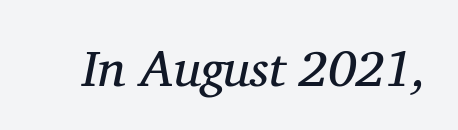
Nobody drew a line under any word here. Is the letter spacing exaggerated? No — it looks like the ordinary default. Do the characters align in a grid? No, the font is proportional. Typographically, this falls in the serif category. In terms of posture, this sample is oblique.
